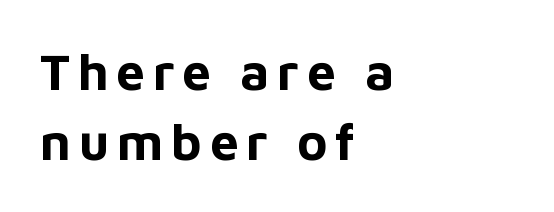
The image shows 51 px bold sans-serif type, upright; set left-aligned, normal line spacing (1.38x), not underlined; low stroke contrast and a medium x-height.
